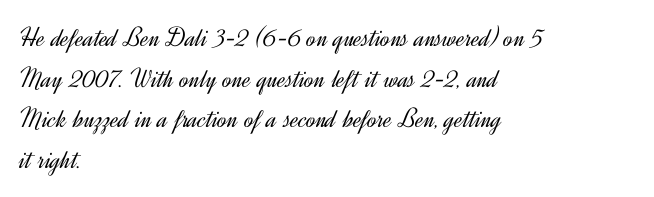
The face looks like a standard text weight, possibly lighter. Typographically, this falls in the sans-serif category. Glance below the letters and you will spot only blank space. Observe the ordinary spacing: letters are neighbours, not strangers.
